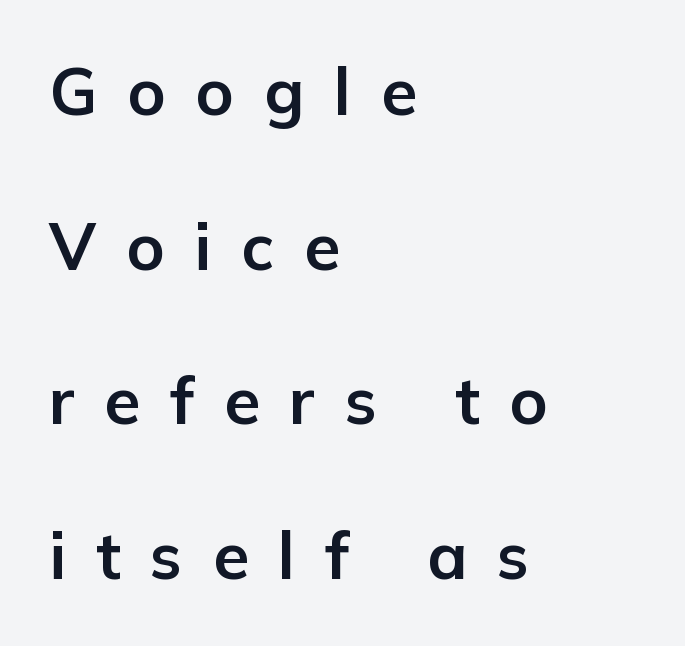
{"serif": "no", "italic": "no", "bold": "yes", "weight": "bold", "width": "normal", "stroke_contrast": "low", "x_height": "medium", "monospaced": "no", "underline": "no", "align": "left", "line_spacing": "loose", "line_spacing_ratio": 2.38, "letter_spacing": "wide", "letter_spacing_em": 0.46, "glyph_px": 65}
